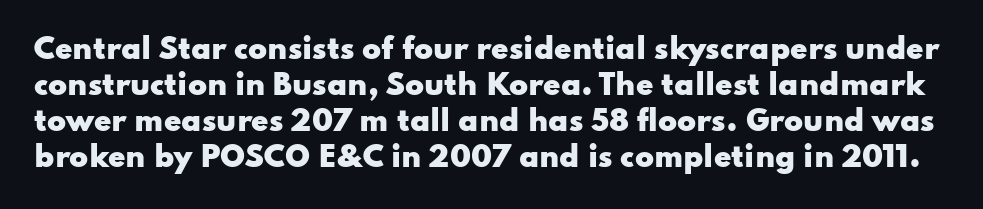
Q: Is the text bold? A: Yes.
Q: Is the text italic (slanted)? A: No, it is upright.
Q: Is the typeface a serif or a sans-serif typeface? A: Sans-serif.
Q: Is the text underlined? A: No.
Q: Is the spacing between letters normal or unusually wide? A: Normal.
Q: Is the spacing between lines tight, normal or loose? A: Normal.
Q: Width (condensed, normal, or wide)? A: Wide.
Q: Stroke contrast? A: Low.
Q: x-height? A: Small.
Q: Monospaced? A: No.
